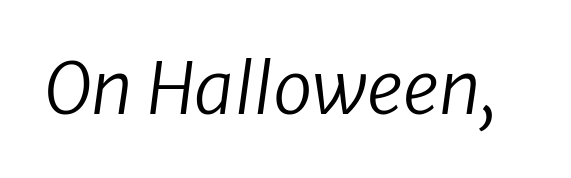
The rendering uses natural spacing where letterforms have individual widths. Weight: not bold — regular or lighter. Looking at the ascenders, they clearly lean. No word sits above an underline. Each word holds together tightly as a unit, with standard inter-letter gaps.
